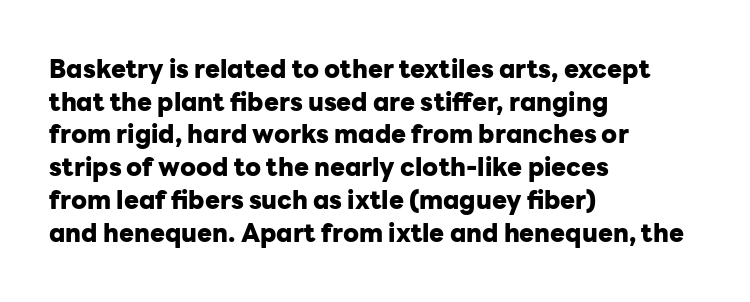
You could call the tracking neutral — neither tight nor loose. Ordinary non-slanted type is in use. Heavy, bold letterforms. Does the copy run flush right? No — it runs flush left. Regular leading.
